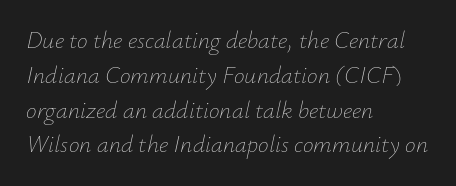
The setting favours the left margin, as ordinary paragraphs usually do. Yep, that's italic — everything's leaning. The glyphs are unaccompanied by any horizontal stroke below them. The rows are spaced the way most documents space them. The strokes are not fattened; the text isn't bold. Glyph-to-glyph distance matches everyday printed text.
